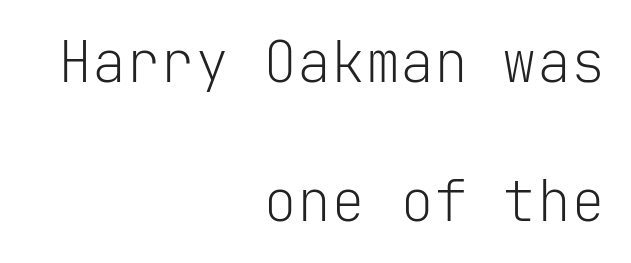
The image shows 57 px light sans-serif type, upright, monospaced; set right-aligned, loose line spacing (2.43x), normal letter spacing, not underlined; low stroke contrast and a medium x-height.
